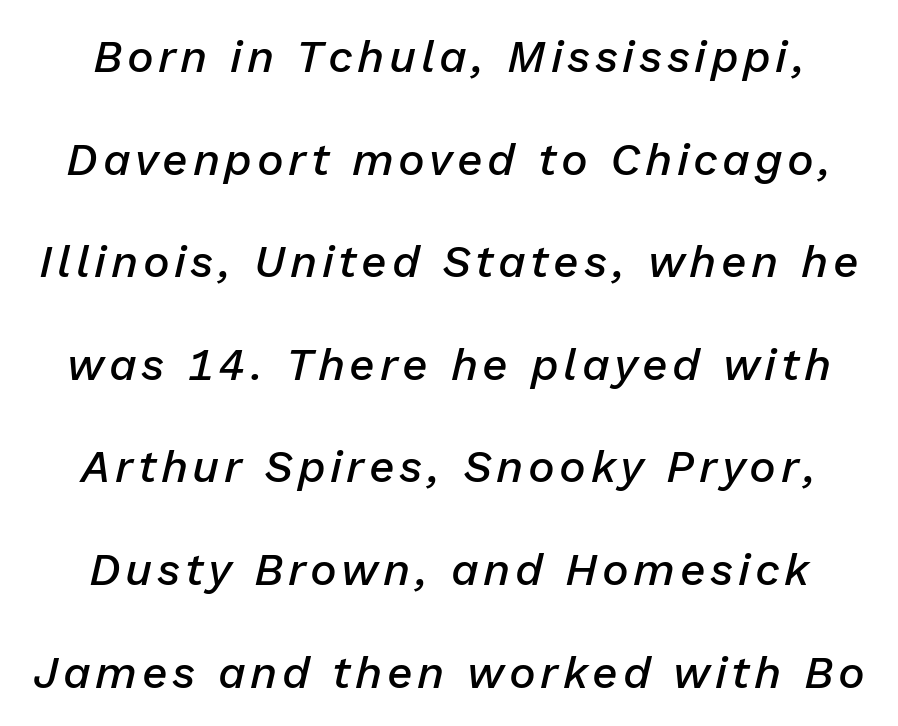
{"italic": "yes", "lean": "right", "slant_degrees": 13, "bold": "semi", "weight": "semibold", "width": "normal", "stroke_contrast": "low", "x_height": "medium", "monospaced": "no", "underline": "no", "align": "center", "line_spacing": "loose", "line_spacing_ratio": 2.28, "glyph_px": 45}
